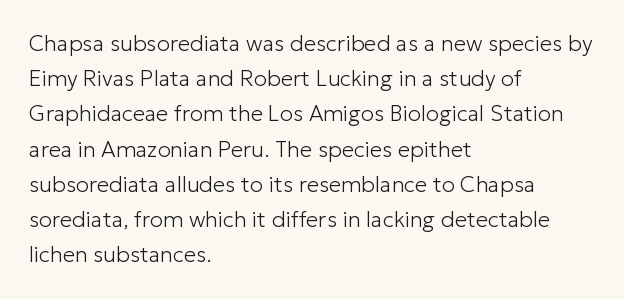
The image shows 22 px text type, upright; set left-aligned, normal line spacing (1.6x), normal letter spacing, not underlined.
